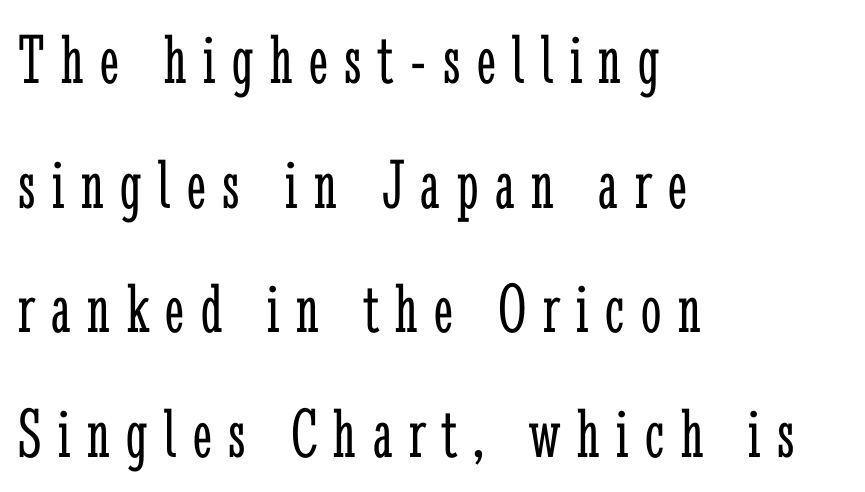
The image shows 72 px light, condensed serif type, upright; set left-aligned, line spacing 1.73x, unusually wide letter spacing (+0.23 em), not underlined; low stroke contrast and a medium x-height.
